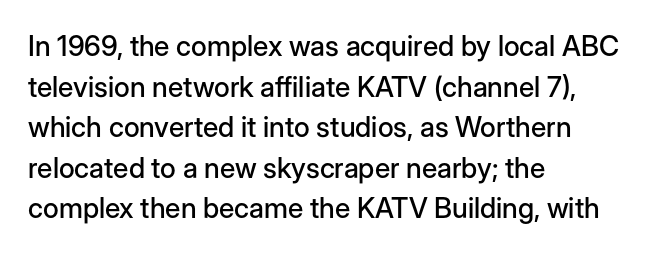
{"serif": "no", "italic": "no", "width": "normal", "stroke_contrast": "low", "x_height": "medium", "monospaced": "no", "underline": "no", "align": "left", "line_spacing": "normal", "line_spacing_ratio": 1.45, "letter_spacing": "normal", "letter_spacing_em": 0.0, "glyph_px": 28}
